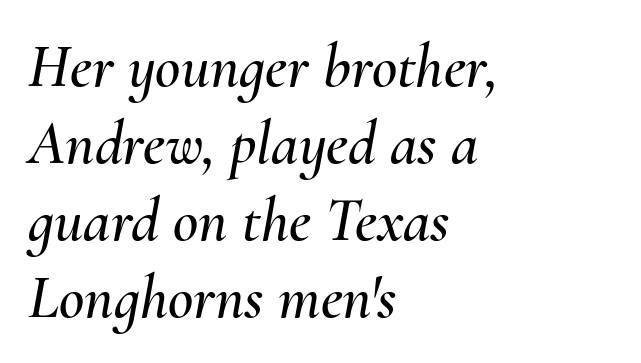
The image shows 62 px text type, italic (leaning right); set left-aligned, line spacing 1.24x, normal letter spacing, not underlined; medium stroke contrast and a small x-height.
